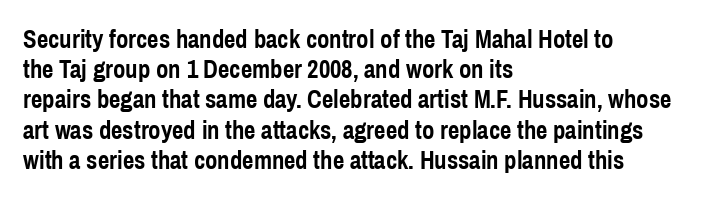
{"italic": "no", "bold": "yes", "underline": "no", "align": "left", "line_spacing_ratio": 1.21, "letter_spacing": "normal", "letter_spacing_em": 0.0, "glyph_px": 25}
